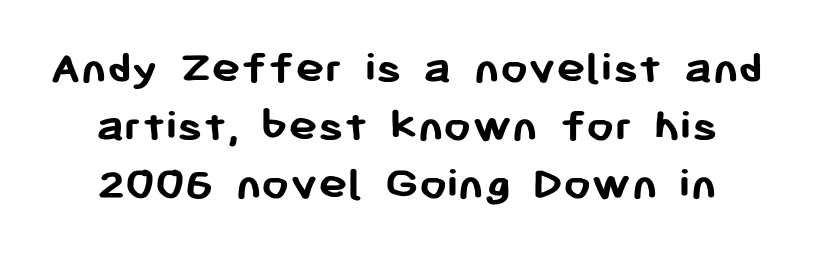
Type without underlining. You could not count columns in this text — the font is proportionally spaced. The letters carry no serifs — their stems end cleanly without finishing strokes. Honestly, the letter spacing is just normal — you wouldn't notice it. The typography opts for an upright posture over an oblique one.
